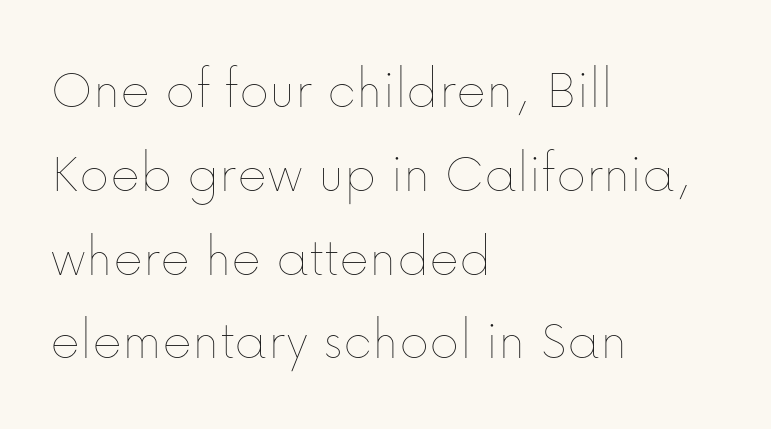
{"italic": "no", "bold": "no", "weight": "thin", "width": "normal", "stroke_contrast": "low", "x_height": "medium", "monospaced": "no", "underline": "no", "align": "left", "line_spacing": "normal", "line_spacing_ratio": 1.47, "letter_spacing": "normal", "letter_spacing_em": 0.0, "glyph_px": 57}
